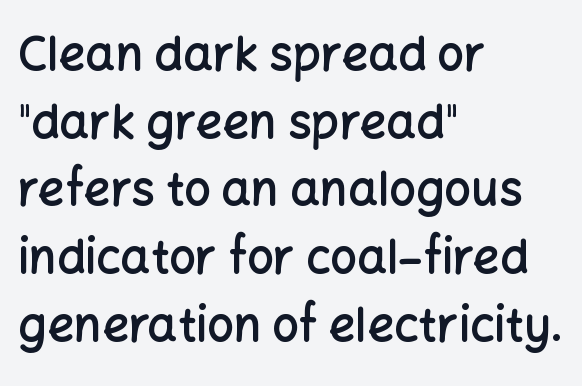
Q: Is the text bold? A: Semi-bold.
Q: Is the text italic (slanted)? A: No, it is upright.
Q: Is the typeface a serif or a sans-serif typeface? A: Sans-serif.
Q: Is the text underlined? A: No.
Q: How is the paragraph aligned? A: Left-aligned.
Q: Is the spacing between letters normal or unusually wide? A: Normal.
Q: Is the spacing between lines tight, normal or loose? A: Normal.
Q: Width (condensed, normal, or wide)? A: Normal.
Q: Stroke contrast? A: Low.
Q: x-height? A: Medium.
Q: Monospaced? A: No.
